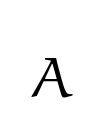
Nobody drew a line under any word here. Old-style or modern, the face here clearly has serifs. The letters advance in unequal steps, a hallmark of proportional type. The type sits square on the baseline with zero lean.
